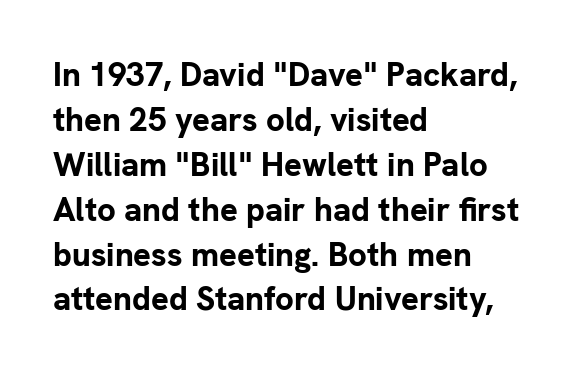
{"serif": "no", "italic": "no", "bold": "yes", "weight": "bold", "width": "normal", "stroke_contrast": "low", "x_height": "medium", "monospaced": "no", "underline": "no", "align": "left", "line_spacing": "normal", "line_spacing_ratio": 1.36, "letter_spacing": "normal", "letter_spacing_em": 0.0, "glyph_px": 33}
